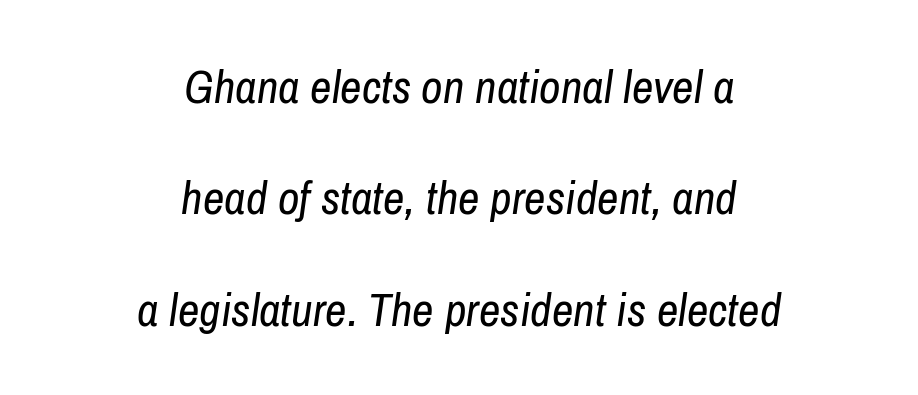
Q: Is the text bold? A: No.
Q: Is the text italic (slanted)? A: Yes, it leans right by about 8 degrees.
Q: Is the text underlined? A: No.
Q: How is the paragraph aligned? A: Centered.
Q: Is the spacing between letters normal or unusually wide? A: Normal.
Q: Is the spacing between lines tight, normal or loose? A: Loose.
Q: Width (condensed, normal, or wide)? A: Condensed.
Q: Stroke contrast? A: Low.
Q: x-height? A: Medium.
Q: Monospaced? A: No.
